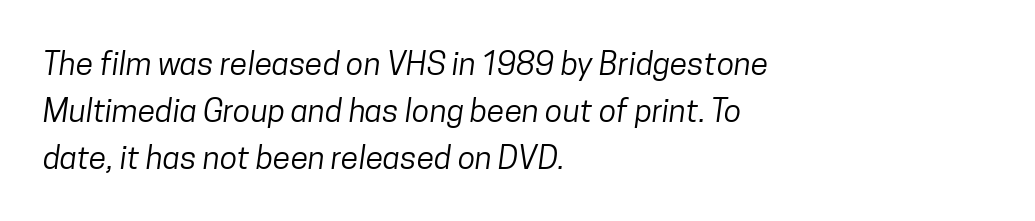
Q: Is the text bold? A: No.
Q: Is the typeface a serif or a sans-serif typeface? A: Sans-serif.
Q: Is the text underlined? A: No.
Q: How is the paragraph aligned? A: Left-aligned.
Q: Is the spacing between letters normal or unusually wide? A: Normal.
Q: Is the spacing between lines tight, normal or loose? A: Normal.
Q: Width (condensed, normal, or wide)? A: Condensed.
Q: Stroke contrast? A: Low.
Q: x-height? A: Medium.
Q: Monospaced? A: No.
